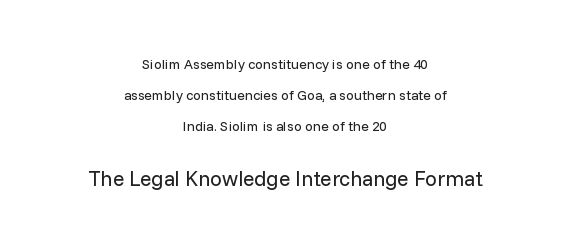
Q: Is the text bold? A: No.
Q: Is the text italic (slanted)? A: No, it is upright.
Q: Is the text underlined? A: No.
Q: How is the paragraph aligned? A: Centered.
Q: Is the spacing between letters normal or unusually wide? A: Normal.
Q: Is the spacing between lines tight, normal or loose? A: Loose.
Q: Which block of text is set in a larger size, the first (top) or the second (bottom)? A: The second (bottom) one.
